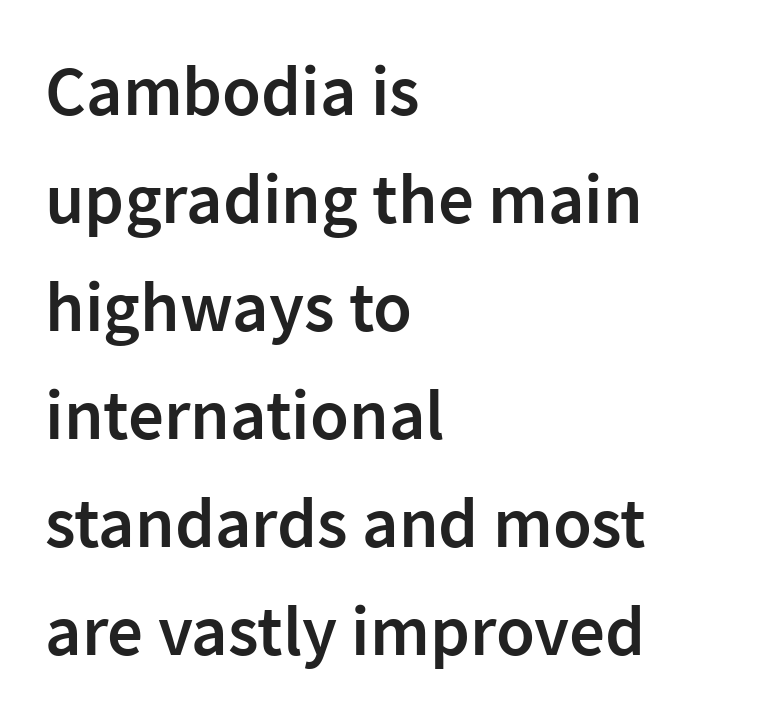
Stroke terminals: plain, sans-serif. This rendering leaves character spacing at its baseline value. Left-aligned paragraph, ragged on the right. Horizontal bands of white between lines are of average thickness. Is this a fixed-width face? No — the glyphs have proportional, varying widths. In terms of posture, this sample is upright.
